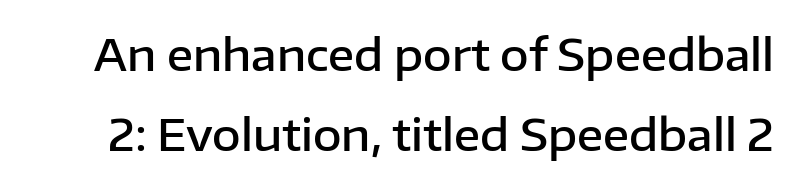
{"serif": "no", "italic": "no", "bold": "semi", "weight": "semibold", "width": "normal", "stroke_contrast": "low", "x_height": "medium", "monospaced": "no", "underline": "no", "line_spacing_ratio": 1.81, "letter_spacing": "normal", "letter_spacing_em": 0.0, "glyph_px": 44}
